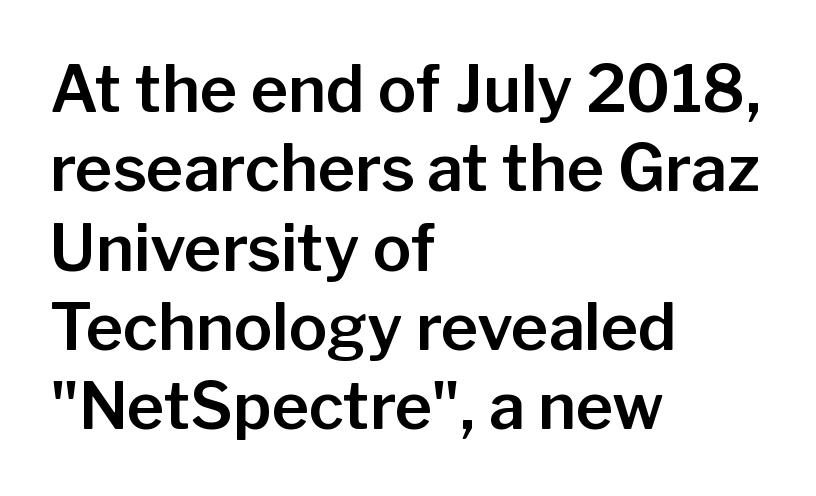
Q: Is the text italic (slanted)? A: No, it is upright.
Q: Is the typeface a serif or a sans-serif typeface? A: Sans-serif.
Q: Is the text underlined? A: No.
Q: How is the paragraph aligned? A: Left-aligned.
Q: Is the spacing between letters normal or unusually wide? A: Normal.
Q: Width (condensed, normal, or wide)? A: Normal.
Q: Stroke contrast? A: Low.
Q: x-height? A: Medium.
Q: Monospaced? A: No.
